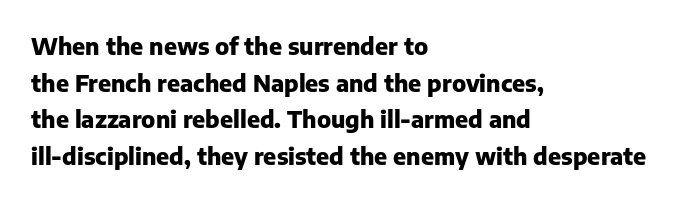
The image shows 23 px bold type, upright; set left-aligned, normal line spacing (1.59x), normal letter spacing, not underlined.
